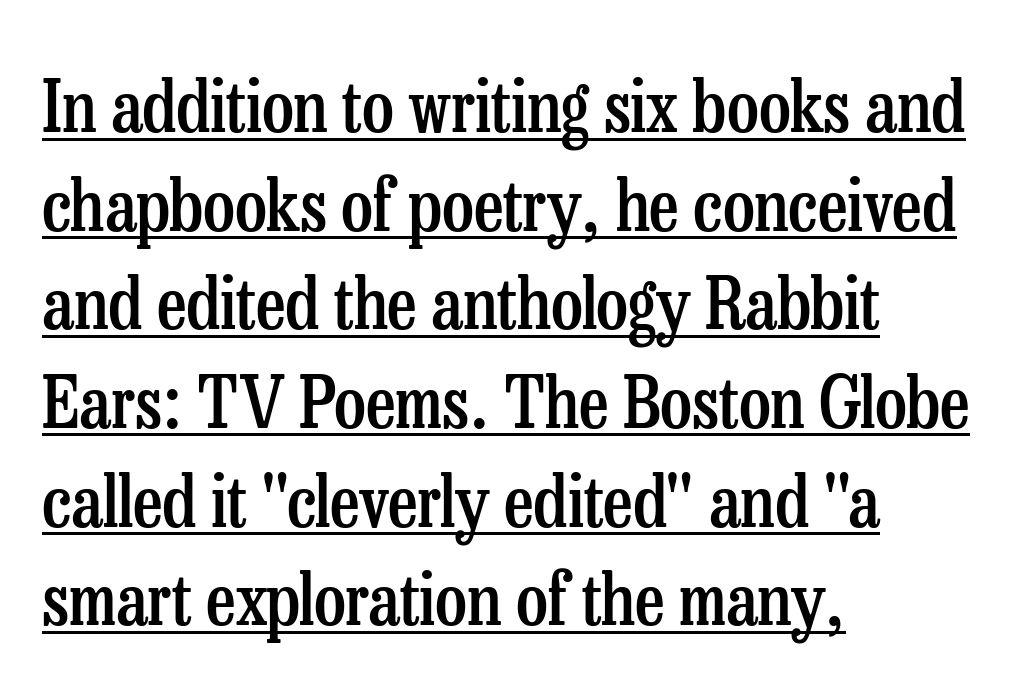
{"serif": "yes", "italic": "no", "bold": "semi", "weight": "semibold", "width": "condensed", "stroke_contrast": "low", "x_height": "medium", "monospaced": "no", "underline": "yes", "align": "left", "line_spacing": "normal", "line_spacing_ratio": 1.37, "letter_spacing": "normal", "letter_spacing_em": 0.0, "glyph_px": 72}
